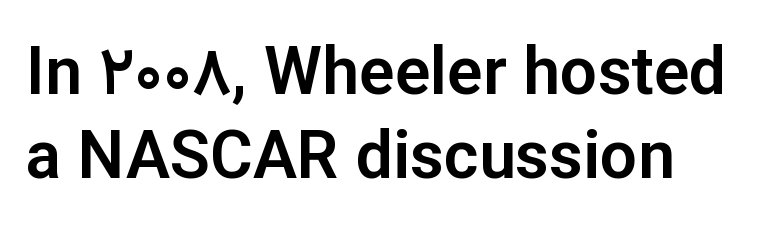
Successive baselines arrive at the customary interval. The line texture is even and compact thanks to regular tracking. Typographically, this falls in the sans-serif category. Varying glyph widths throughout — classic text-font behaviour. The foot of each line stays bare and open. Leftover space on each line is placed entirely after the last word.
